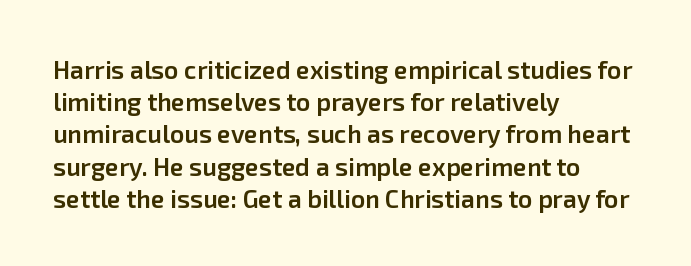
Typesetter's note: demi weight, one step under bold. What's the leading like? Ordinary, nothing unusual. Observe the ordinary spacing: letters are neighbours, not strangers. Anything drawn beneath the words? Only blank space.
